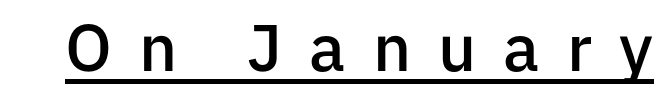
The image shows 66 px semibold sans-serif type, upright; set unusually wide letter spacing (+0.41 em), underlined; low stroke contrast and a medium x-height.
